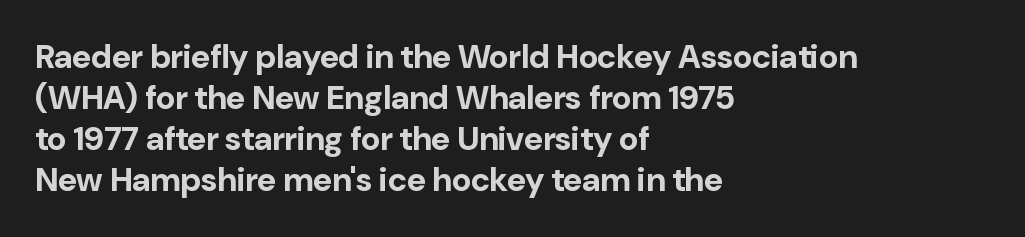
Q: Is the text bold? A: Yes.
Q: Is the text italic (slanted)? A: No, it is upright.
Q: Is the typeface a serif or a sans-serif typeface? A: Sans-serif.
Q: Is the text underlined? A: No.
Q: How is the paragraph aligned? A: Left-aligned.
Q: Is the spacing between letters normal or unusually wide? A: Normal.
Q: Width (condensed, normal, or wide)? A: Normal.
Q: Stroke contrast? A: Low.
Q: x-height? A: Medium.
Q: Monospaced? A: No.
